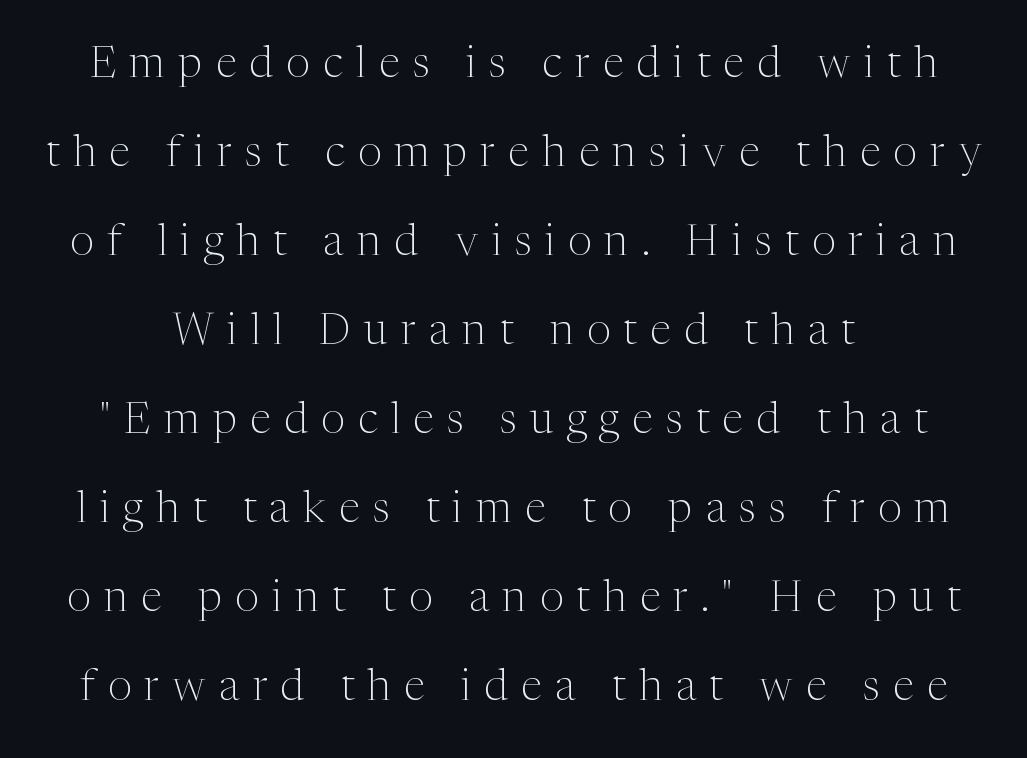
The image shows 43 px light serif type, upright; set loose line spacing (2.07x), unusually wide letter spacing (+0.31 em), not underlined; medium stroke contrast and a medium x-height.
